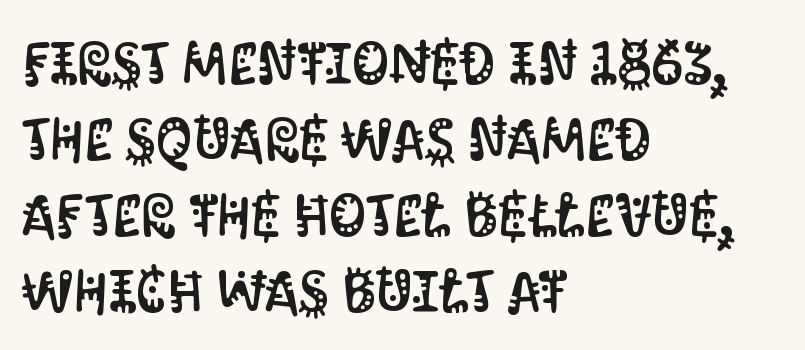
Q: Is the text italic (slanted)? A: No, it is upright.
Q: Is the typeface a serif or a sans-serif typeface? A: Sans-serif.
Q: Is the text underlined? A: No.
Q: How is the paragraph aligned? A: Left-aligned.
Q: Is the spacing between letters normal or unusually wide? A: Normal.
Q: Is the spacing between lines tight, normal or loose? A: Normal.
Q: Width (condensed, normal, or wide)? A: Condensed.
Q: Stroke contrast? A: Medium.
Q: x-height? A: Large.
Q: Monospaced? A: No.
